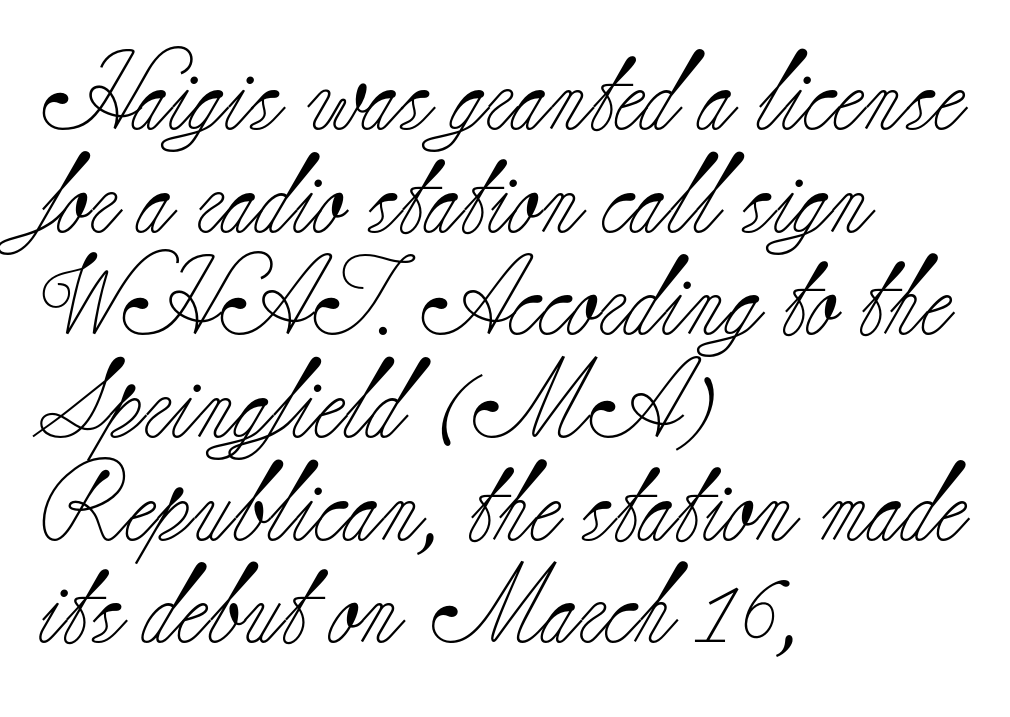
{"serif": "yes", "bold": "no", "weight": "light", "width": "normal", "stroke_contrast": "low", "x_height": "small", "monospaced": "no", "underline": "no", "align": "left", "line_spacing": "normal", "line_spacing_ratio": 1.3, "letter_spacing": "normal", "letter_spacing_em": 0.0, "glyph_px": 79}
